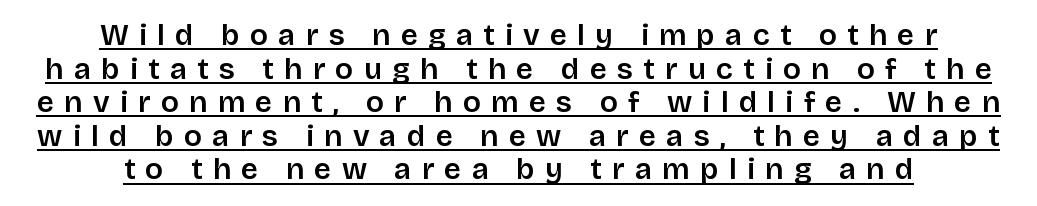
{"serif": "no", "italic": "no", "width": "normal", "stroke_contrast": "low", "x_height": "large", "monospaced": "no", "underline": "yes", "align": "center", "line_spacing": "tight", "line_spacing_ratio": 1.12, "letter_spacing": "wide", "letter_spacing_em": 0.34, "glyph_px": 30}
